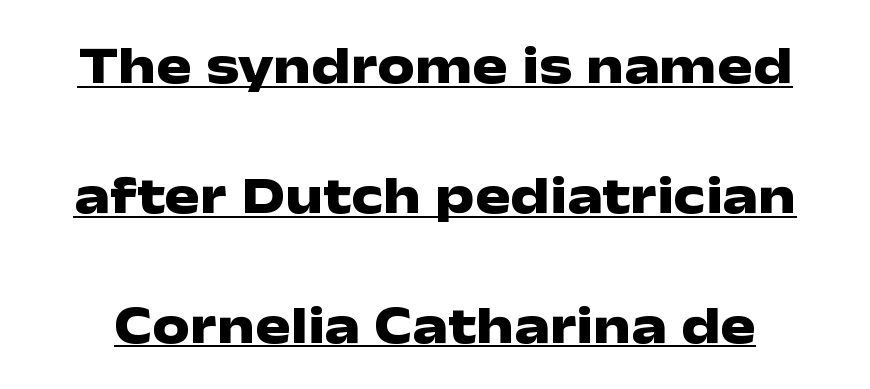
{"serif": "no", "italic": "no", "bold": "yes", "weight": "heavy", "width": "wide", "stroke_contrast": "low", "x_height": "medium", "monospaced": "no", "underline": "yes", "line_spacing": "loose", "line_spacing_ratio": 2.45, "letter_spacing": "normal", "letter_spacing_em": 0.0, "glyph_px": 53}
